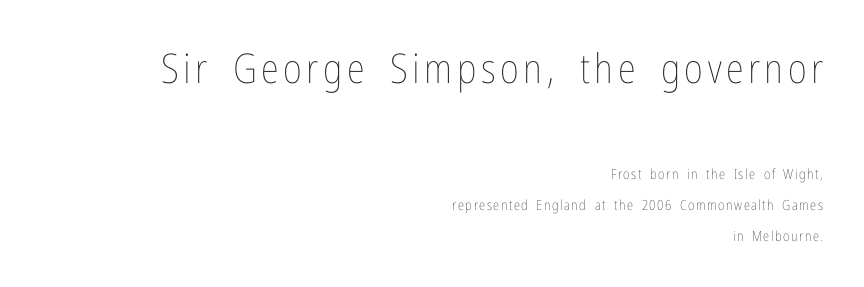
Q: Is the text bold? A: No.
Q: Is the text italic (slanted)? A: No, it is upright.
Q: Is the text underlined? A: No.
Q: How is the paragraph aligned? A: Right-aligned.
Q: Is the spacing between lines tight, normal or loose? A: Loose.
Q: Which block of text is set in a larger size, the first (top) or the second (bottom)? A: The first (top) one.
Q: Width (condensed, normal, or wide)? A: Condensed.
Q: Stroke contrast? A: Low.
Q: x-height? A: Medium.
Q: Monospaced? A: No.
